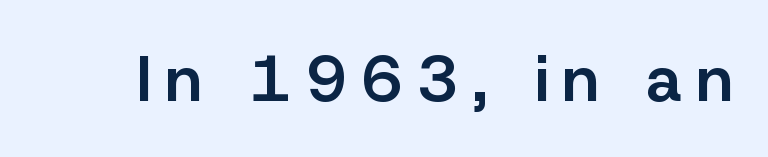
{"serif": "no", "italic": "no", "bold": "semi", "weight": "semibold", "width": "normal", "stroke_contrast": "low", "x_height": "medium", "monospaced": "no", "underline": "no", "letter_spacing": "wide", "letter_spacing_em": 0.21, "glyph_px": 65}
